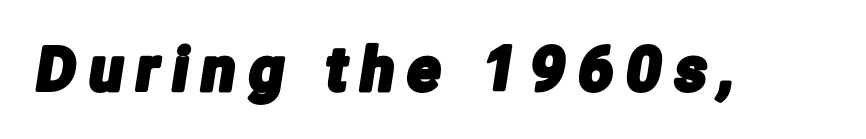
Q: Is the typeface a serif or a sans-serif typeface? A: Sans-serif.
Q: Is the text underlined? A: No.
Q: Is the spacing between letters normal or unusually wide? A: Unusually wide.
Q: Width (condensed, normal, or wide)? A: Condensed.
Q: Stroke contrast? A: Low.
Q: x-height? A: Medium.
Q: Monospaced? A: No.
